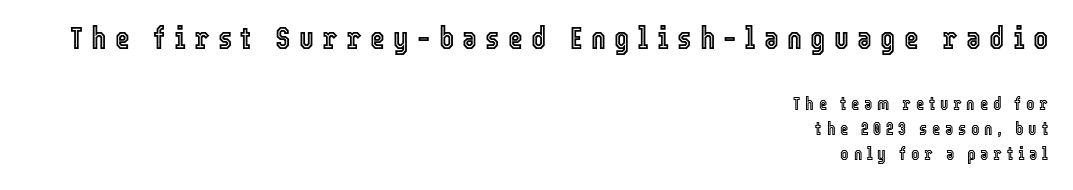
Q: Is the text italic (slanted)? A: No, it is upright.
Q: Is the text underlined? A: No.
Q: How is the paragraph aligned? A: Right-aligned.
Q: Is the spacing between letters normal or unusually wide? A: Unusually wide.
Q: Is the spacing between lines tight, normal or loose? A: Normal.
Q: Which block of text is set in a larger size, the first (top) or the second (bottom)? A: The first (top) one.
Q: Width (condensed, normal, or wide)? A: Condensed.
Q: x-height? A: Medium.
Q: Monospaced? A: No.
